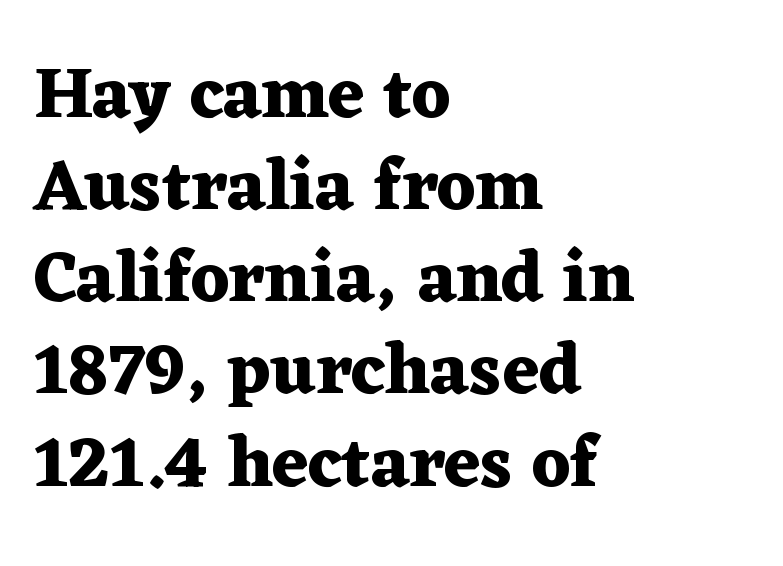
Honestly, there is no underline to notice here at all. A typesetter would call this proportional, since set widths differ per character. In terms of posture, this sample is upright. The tracking reads as untouched default to a designer's eye.
